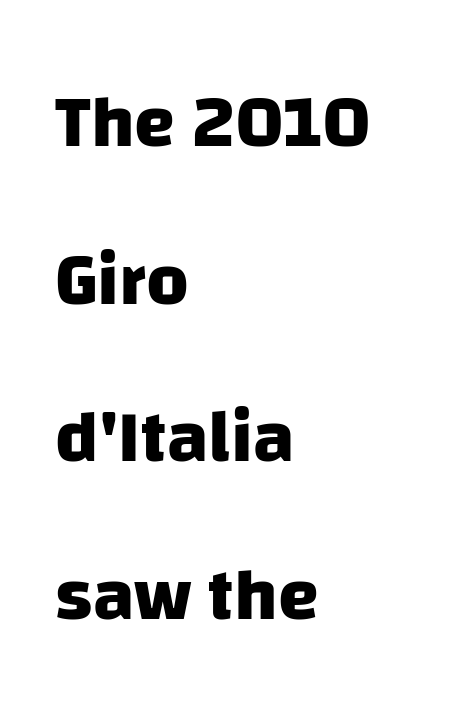
The leading is generous, giving the passage an open texture. Line starts are locked; line ends wander. The baseline area is clear. Is this a fixed-width face? No — the glyphs have proportional, varying widths.
